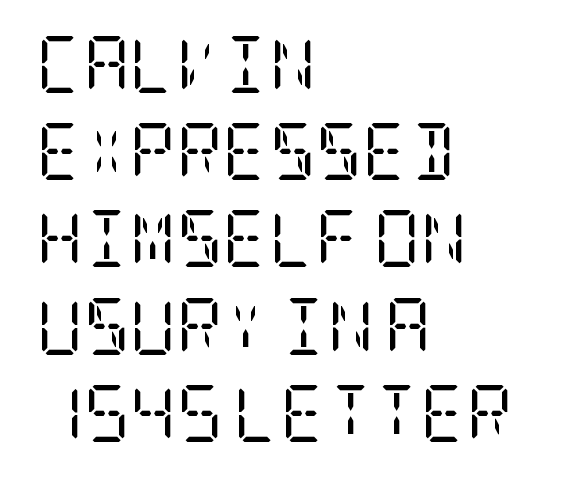
The image shows 57 px regular-weight, condensed serif type, upright; set left-aligned, normal line spacing (1.53x), normal letter spacing, not underlined; low stroke contrast and a large x-height.
